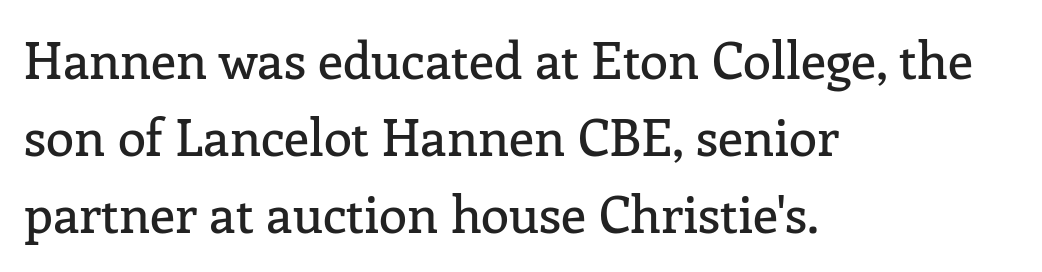
These lines are set flush left with a ragged right edge. Posture: straight, roman, zero tilt. The letters sit at their default tracking, neither squeezed nor spread. If you measured baseline to baseline, you'd find a middling distance. Note the varied advance widths — an 'i' is clearly narrower than an 'm'. The specimen omits any rule beneath the text block's lines.
